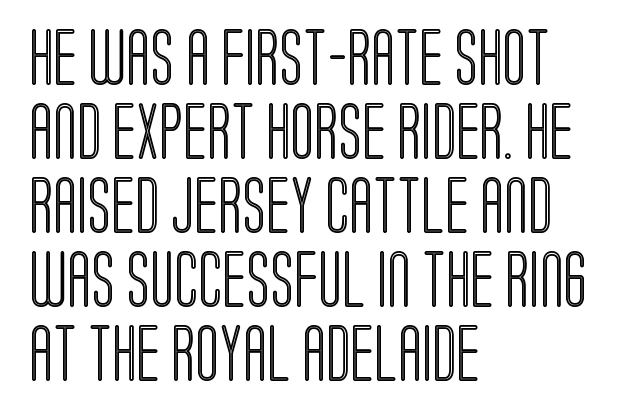
Observe the ordinary spacing: letters are neighbours, not strangers. The typesetter chose a ragged-right arrangement here. No italicization has been applied; the sample stays upright. Proportional: the letters do not fall into vertical columns. Just letters on the line, the space beneath them empty.
